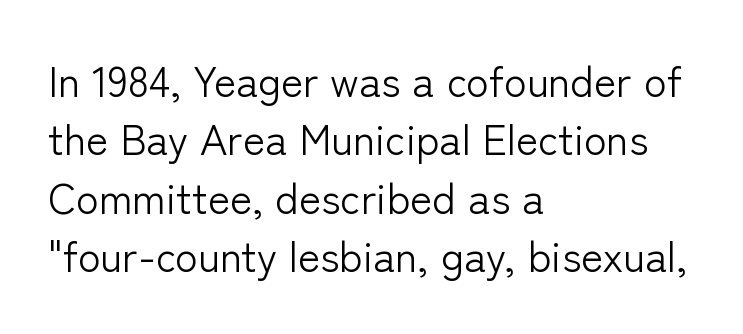
Q: Is the text bold? A: No.
Q: Is the text italic (slanted)? A: No, it is upright.
Q: Is the typeface a serif or a sans-serif typeface? A: Sans-serif.
Q: Is the text underlined? A: No.
Q: How is the paragraph aligned? A: Left-aligned.
Q: Is the spacing between letters normal or unusually wide? A: Normal.
Q: Is the spacing between lines tight, normal or loose? A: Normal.
Q: Width (condensed, normal, or wide)? A: Normal.
Q: Stroke contrast? A: Low.
Q: x-height? A: Medium.
Q: Monospaced? A: No.
